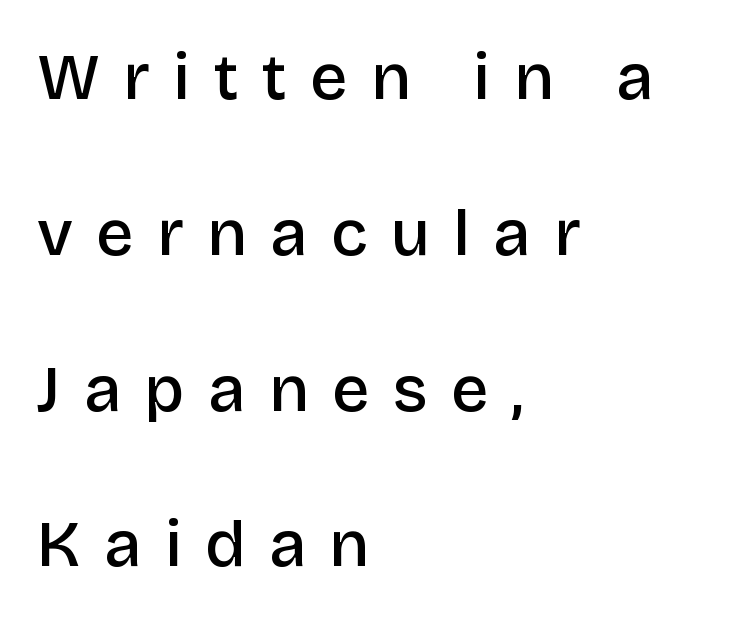
{"serif": "no", "italic": "no", "bold": "semi", "weight": "semibold", "width": "normal", "stroke_contrast": "low", "x_height": "large", "monospaced": "no", "underline": "no", "align": "left", "line_spacing": "loose", "line_spacing_ratio": 2.36, "letter_spacing": "wide", "letter_spacing_em": 0.35, "glyph_px": 66}
